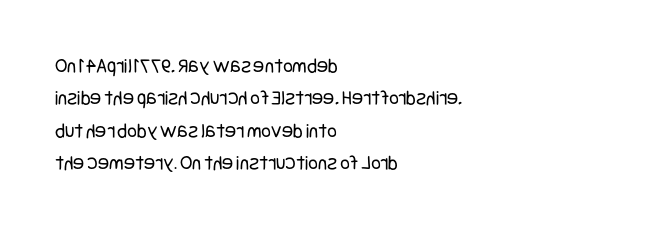
Words float on clear page, feet unadorned. Letters have the restrained weight of plain body copy at most. Horizontal alignment here is leftward, the default for most running prose. Whoever set this chose a conventional vertical rhythm. This sample uses an upright cut, with every glyph sitting square on the baseline.
